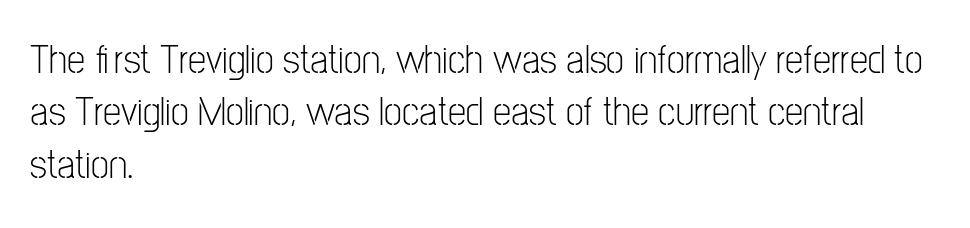
{"serif": "no", "italic": "no", "bold": "no", "weight": "light", "width": "condensed", "stroke_contrast": "low", "x_height": "medium", "monospaced": "no", "underline": "no", "align": "left", "line_spacing": "normal", "line_spacing_ratio": 1.28, "letter_spacing": "normal", "letter_spacing_em": 0.0, "glyph_px": 41}
